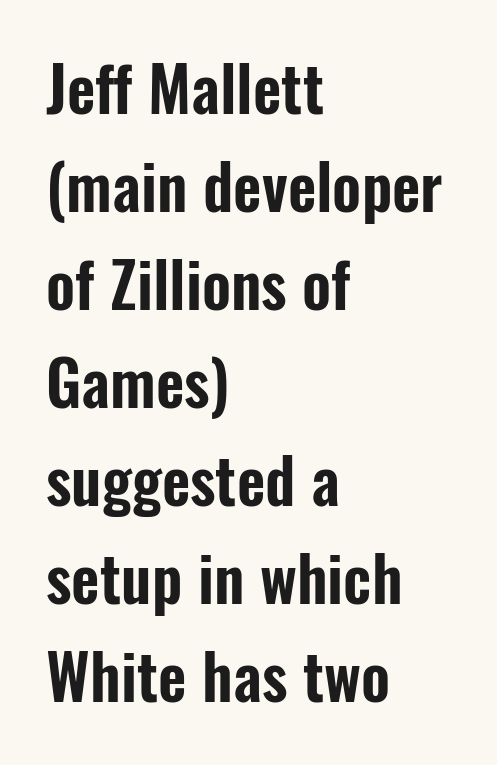
{"serif": "no", "italic": "no", "width": "condensed", "stroke_contrast": "low", "x_height": "medium", "monospaced": "no", "underline": "no", "align": "left", "line_spacing": "normal", "line_spacing_ratio": 1.58, "letter_spacing": "normal", "letter_spacing_em": 0.0, "glyph_px": 62}
